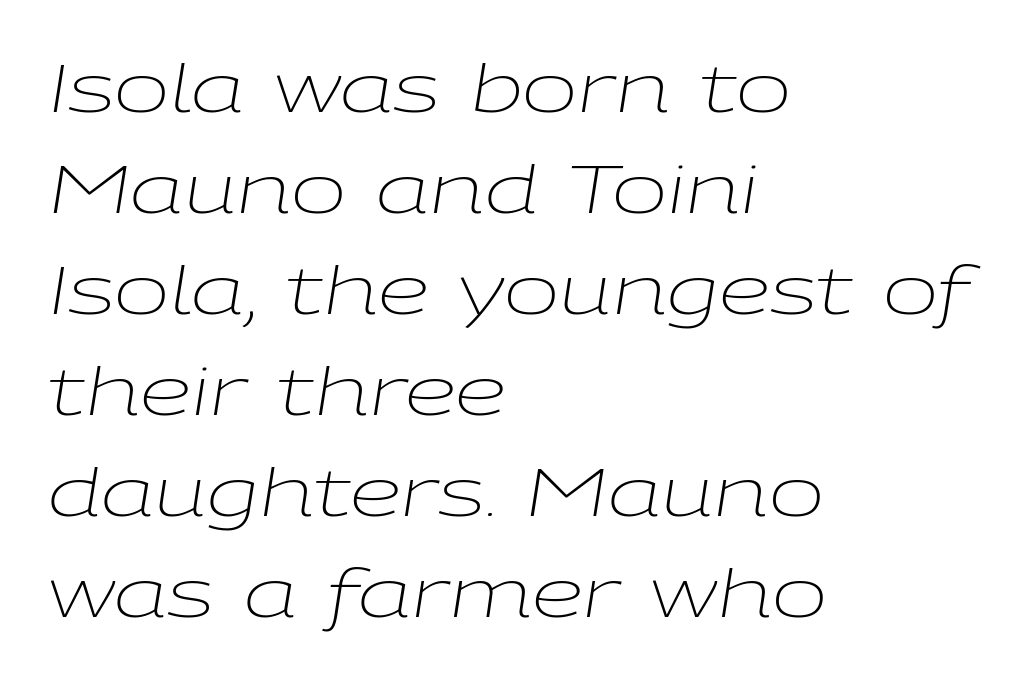
Just letters on the line, the space beneath them empty. Regular leading. The lines are quadded left. Do the characters align in a grid? No, the font is proportional. The font's italic variant was chosen for this text.
